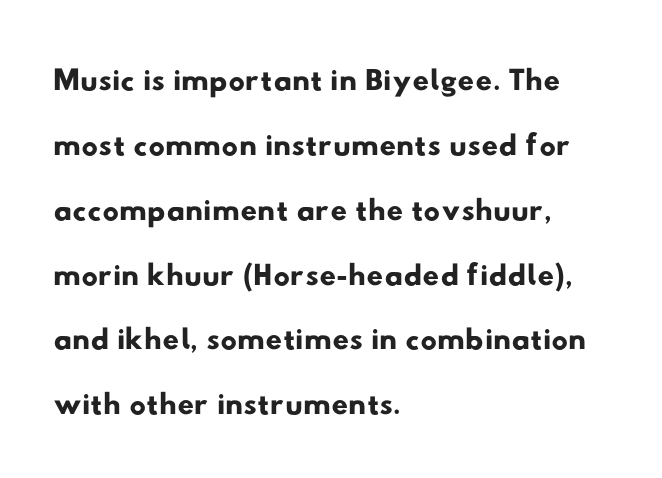
Q: Is the typeface a serif or a sans-serif typeface? A: Sans-serif.
Q: Is the text underlined? A: No.
Q: How is the paragraph aligned? A: Left-aligned.
Q: Is the spacing between letters normal or unusually wide? A: Normal.
Q: Is the spacing between lines tight, normal or loose? A: Normal.
Q: Width (condensed, normal, or wide)? A: Wide.
Q: Stroke contrast? A: Low.
Q: x-height? A: Small.
Q: Monospaced? A: No.
